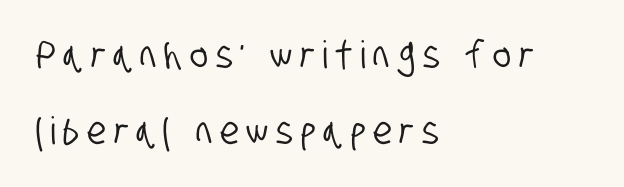
Q: Is the typeface a serif or a sans-serif typeface? A: Sans-serif.
Q: Is the text underlined? A: No.
Q: How is the paragraph aligned? A: Left-aligned.
Q: Is the spacing between letters normal or unusually wide? A: Unusually wide.
Q: Is the spacing between lines tight, normal or loose? A: Loose.
Q: Width (condensed, normal, or wide)? A: Condensed.
Q: Stroke contrast? A: Low.
Q: x-height? A: Large.
Q: Monospaced? A: No.
